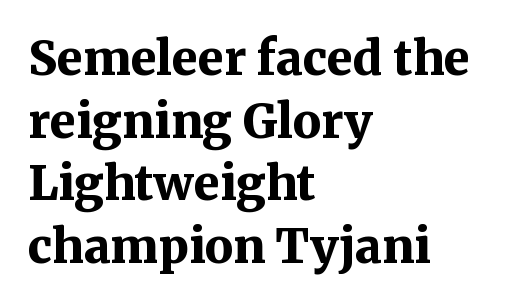
The image shows 47 px bold serif type, upright; set left-aligned, normal line spacing (1.33x), normal letter spacing, not underlined; medium stroke contrast and a medium x-height.
